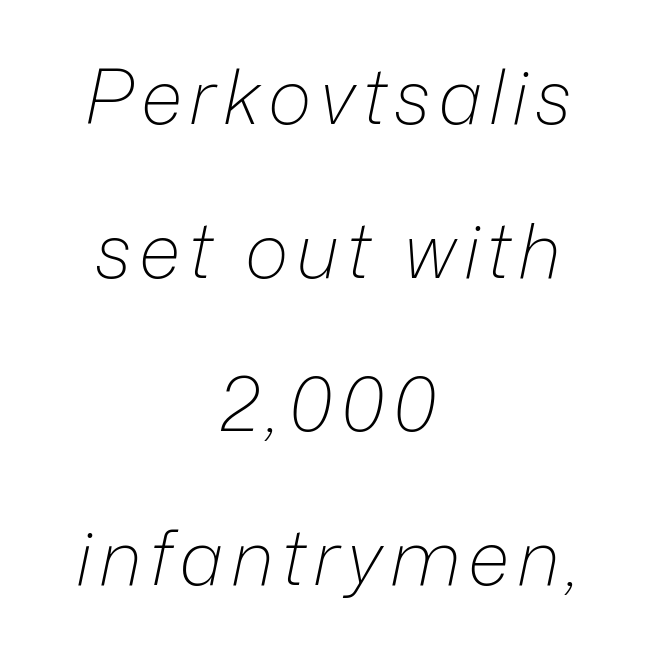
In terms of leading, this rendering errs on the spacious side. The weight tops out at a normal text grade. The space beneath each line is pristine and unruled. This is oblique type, the kind used for emphasis or titles. The face used here is proportionally spaced, like ordinary book or web type. One-word summary of the alignment: center.
